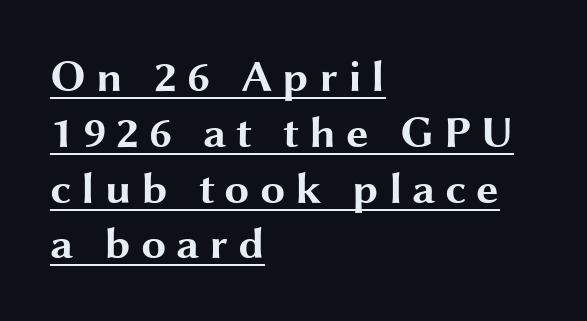
Q: Is the text bold? A: Yes.
Q: Is the text italic (slanted)? A: No, it is upright.
Q: Is the typeface a serif or a sans-serif typeface? A: Sans-serif.
Q: Is the text underlined? A: Yes.
Q: How is the paragraph aligned? A: Left-aligned.
Q: Is the spacing between letters normal or unusually wide? A: Unusually wide.
Q: Width (condensed, normal, or wide)? A: Wide.
Q: Stroke contrast? A: Medium.
Q: x-height? A: Medium.
Q: Monospaced? A: No.
